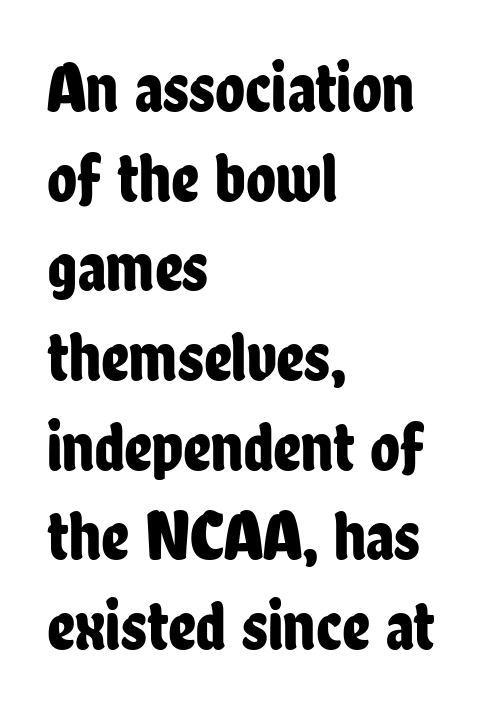
The image shows 69 px condensed sans-serif type, upright; set left-aligned, normal line spacing (1.3x), normal letter spacing, not underlined; low stroke contrast and a medium x-height.
